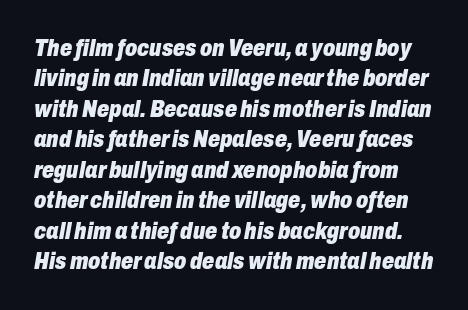
The image shows 24 px bold type, italic (leaning right); set normal line spacing (1.27x), normal letter spacing, not underlined.
